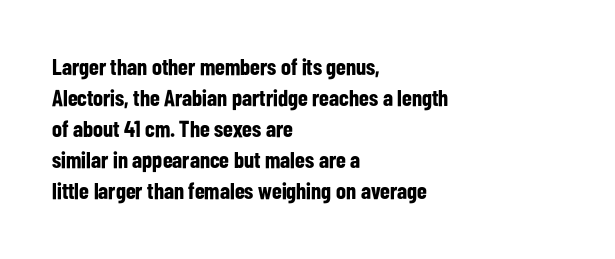
{"italic": "no", "bold": "yes", "underline": "no", "align": "left", "line_spacing": "normal", "line_spacing_ratio": 1.35, "letter_spacing": "normal", "letter_spacing_em": 0.0, "glyph_px": 23}
